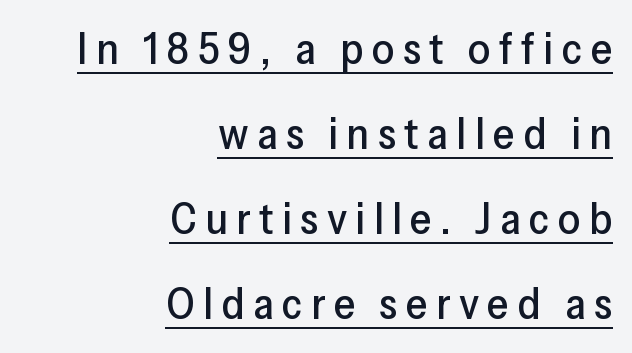
Q: Is the text italic (slanted)? A: No, it is upright.
Q: Is the typeface a serif or a sans-serif typeface? A: Sans-serif.
Q: Is the text underlined? A: Yes.
Q: How is the paragraph aligned? A: Right-aligned.
Q: Is the spacing between lines tight, normal or loose? A: Loose.
Q: Width (condensed, normal, or wide)? A: Normal.
Q: Stroke contrast? A: Low.
Q: x-height? A: Medium.
Q: Monospaced? A: No.
